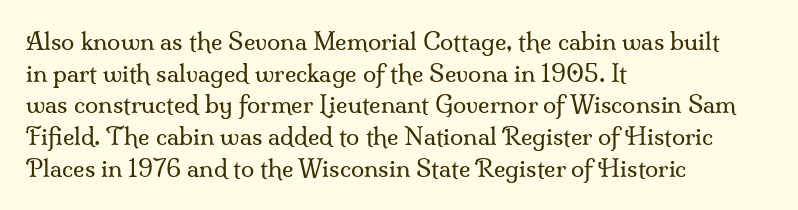
Q: Is the text bold? A: No.
Q: Is the text italic (slanted)? A: No, it is upright.
Q: Is the text underlined? A: No.
Q: How is the paragraph aligned? A: Left-aligned.
Q: Is the spacing between letters normal or unusually wide? A: Normal.
Q: Is the spacing between lines tight, normal or loose? A: Normal.
